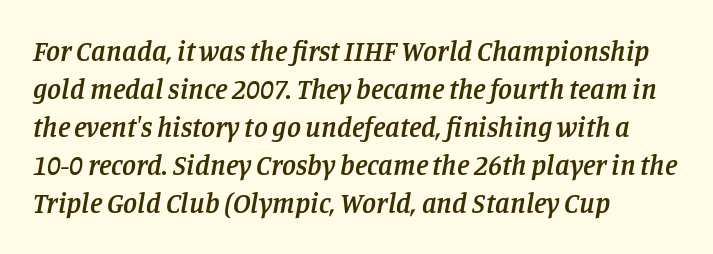
The image shows 28 px semibold serif type, italic (leaning right); set left-aligned, normal line spacing (1.36x), normal letter spacing, not underlined; low stroke contrast and a large x-height.
